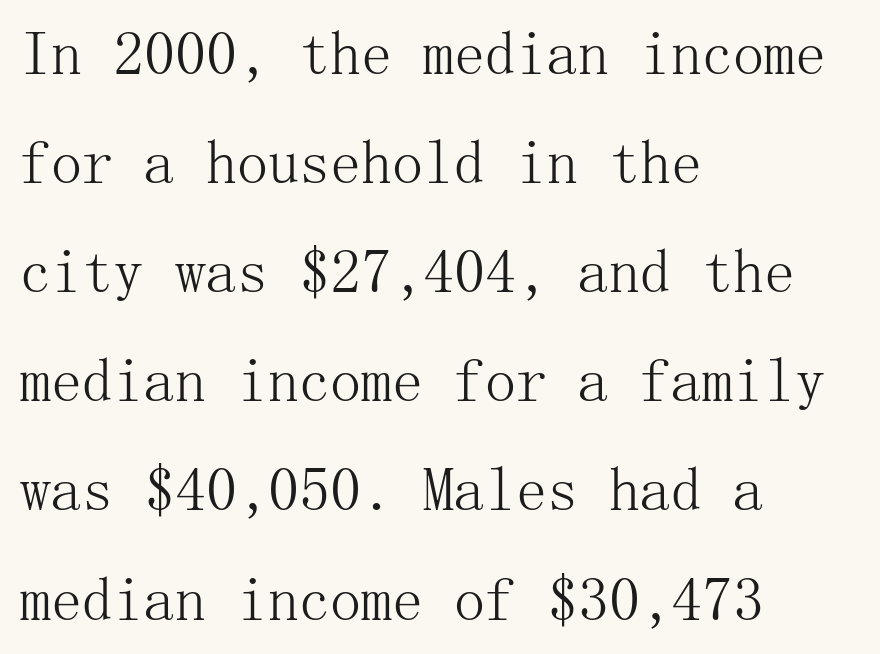
The image shows 62 px light serif type, upright; set left-aligned, line spacing 1.76x, normal letter spacing, not underlined; medium stroke contrast and a medium x-height.
